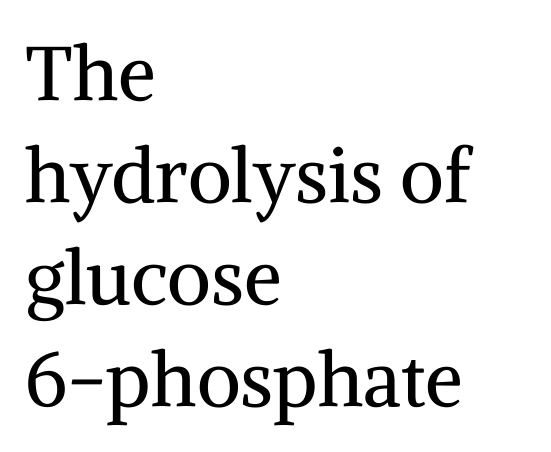
The image shows 76 px regular-weight serif type, upright; set left-aligned, normal line spacing (1.34x), normal letter spacing, not underlined; medium stroke contrast and a medium x-height.
